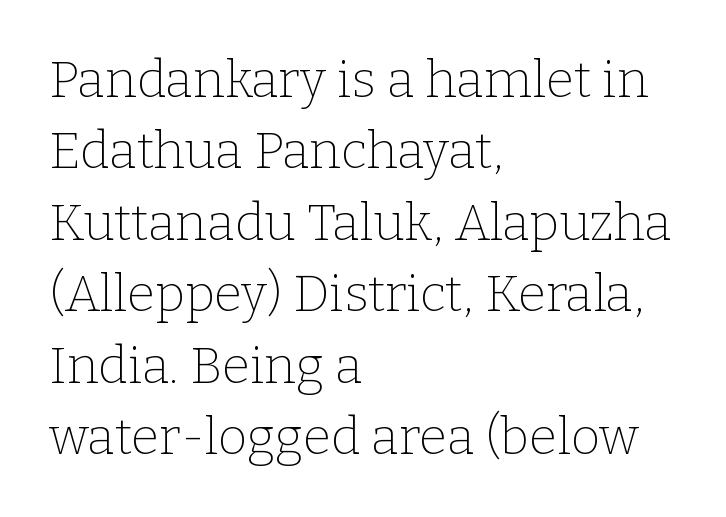
Q: Is the text bold? A: No.
Q: Is the text italic (slanted)? A: No, it is upright.
Q: Is the typeface a serif or a sans-serif typeface? A: Serif.
Q: Is the text underlined? A: No.
Q: How is the paragraph aligned? A: Left-aligned.
Q: Is the spacing between letters normal or unusually wide? A: Normal.
Q: Is the spacing between lines tight, normal or loose? A: Normal.
Q: Width (condensed, normal, or wide)? A: Normal.
Q: Stroke contrast? A: Low.
Q: x-height? A: Medium.
Q: Monospaced? A: No.
